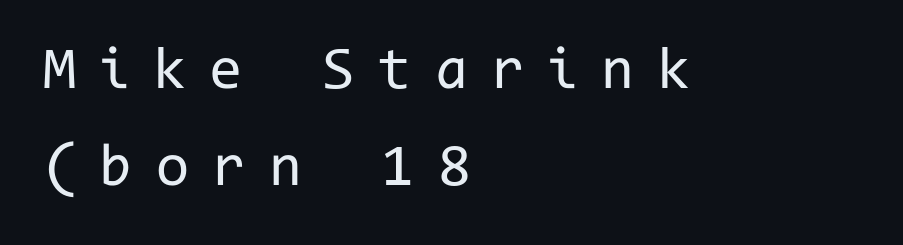
Normally led — the rows are evenly, conventionally spaced. Observe the absence of serifs on each vertical stroke in this sample. The lines are quadded left. This sample uses expanded letter spacing, leaving extra air between glyphs. The passage shown is typed in a monospace face where columns stay perfectly aligned. Italic? Not at all — the glyphs are vertical.
